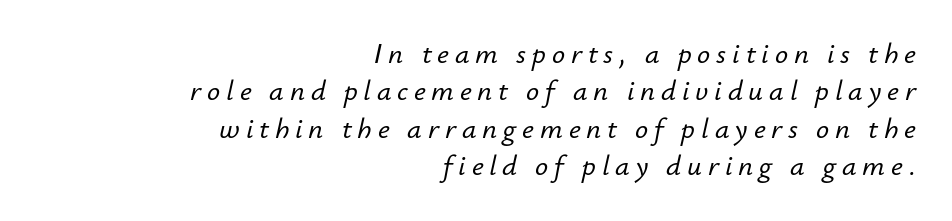
{"italic": "yes", "lean": "right", "slant_degrees": 12, "width": "normal", "stroke_contrast": "low", "x_height": "small", "monospaced": "no", "underline": "no", "align": "right", "line_spacing": "normal", "line_spacing_ratio": 1.29, "letter_spacing": "wide", "letter_spacing_em": 0.2, "glyph_px": 29}
